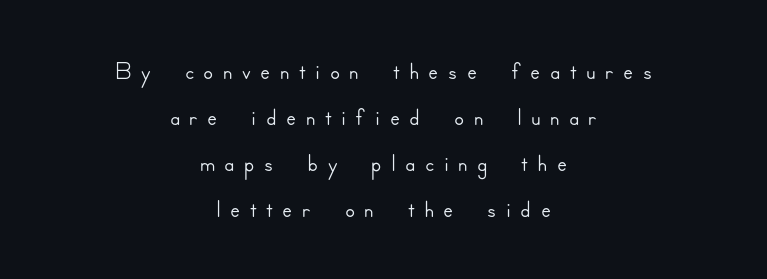
The image shows 37 px sans-serif type, upright; set centered, line spacing 1.24x, unusually wide letter spacing (+0.25 em), not underlined; low stroke contrast and a small x-height.
